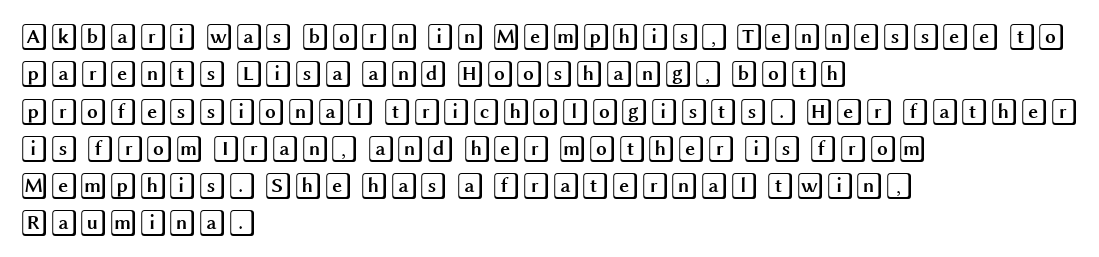
The image shows 27 px text type, upright; set left-aligned, normal line spacing (1.38x), normal letter spacing, not underlined.
